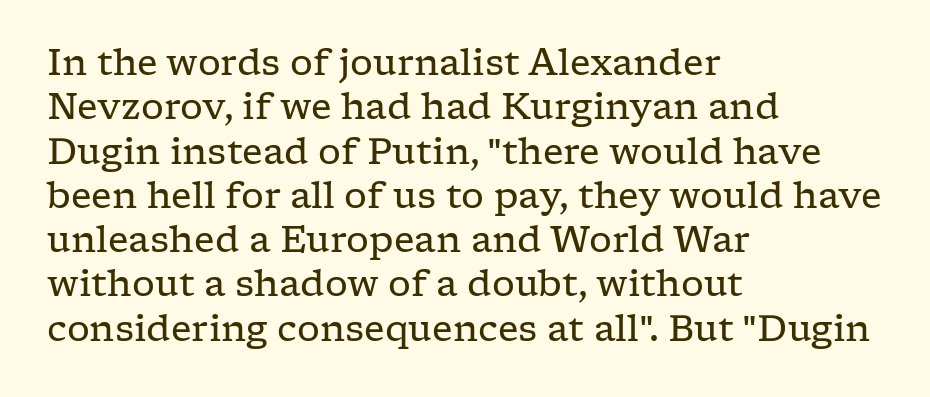
The image shows 36 px regular-weight, wide serif type, upright; set left-aligned, line spacing 1.23x, normal letter spacing, not underlined; low stroke contrast and a medium x-height.
